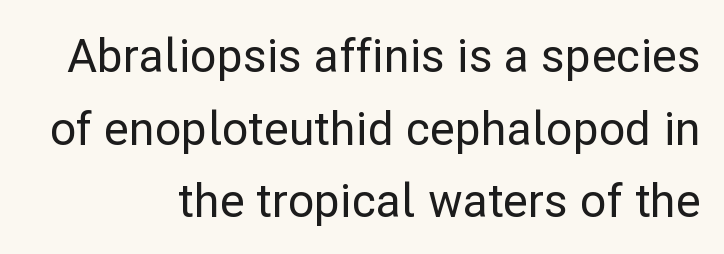
The image shows 46 px sans-serif type, upright; set right-aligned, normal line spacing (1.58x), normal letter spacing, not underlined; low stroke contrast and a medium x-height.
